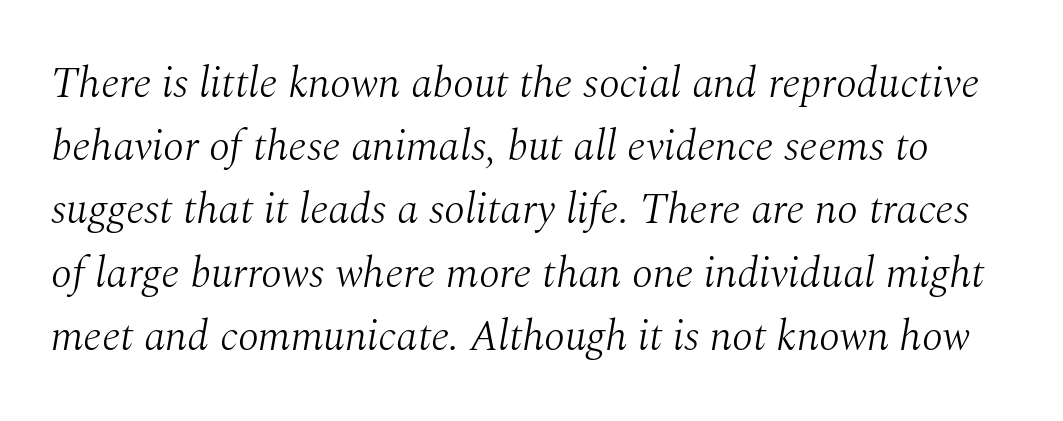
Q: Is the text bold? A: No.
Q: Is the text italic (slanted)? A: Yes, it leans right by about 10 degrees.
Q: Is the typeface a serif or a sans-serif typeface? A: Serif.
Q: Is the text underlined? A: No.
Q: Is the spacing between letters normal or unusually wide? A: Normal.
Q: Is the spacing between lines tight, normal or loose? A: Normal.
Q: Width (condensed, normal, or wide)? A: Normal.
Q: Stroke contrast? A: Medium.
Q: x-height? A: Medium.
Q: Monospaced? A: No.
